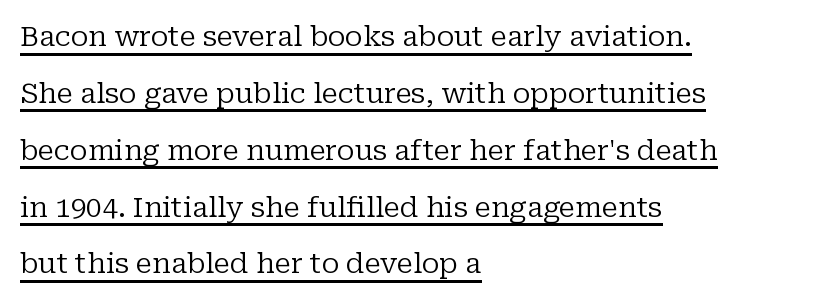
Q: Is the text bold? A: No.
Q: Is the text italic (slanted)? A: No, it is upright.
Q: Is the typeface a serif or a sans-serif typeface? A: Serif.
Q: Is the text underlined? A: Yes.
Q: How is the paragraph aligned? A: Left-aligned.
Q: Is the spacing between letters normal or unusually wide? A: Normal.
Q: Is the spacing between lines tight, normal or loose? A: Loose.
Q: Width (condensed, normal, or wide)? A: Normal.
Q: Stroke contrast? A: Low.
Q: x-height? A: Medium.
Q: Monospaced? A: No.
